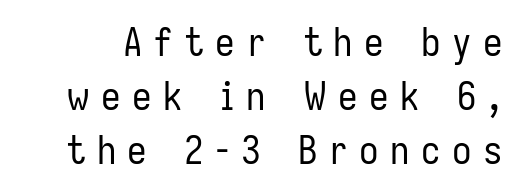
Classification — sans serif. The rendering inserts visible extra space after every character. The letters stand straight up with perfectly vertical stems. Note the varied advance widths — an 'i' is clearly narrower than an 'm'. Clear beneath every line of the passage. Heft: none added — not bold.
